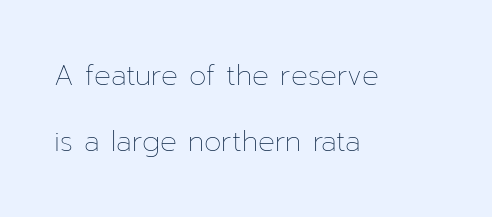
Where is the straight margin? On the left. Posture: straight, roman, zero tilt. Check the space under the baseline: it is left empty. Here the glyphs are tracked normally, forming tight word shapes. Is there much room between lines? Yes — plenty of vertical air separates them.
